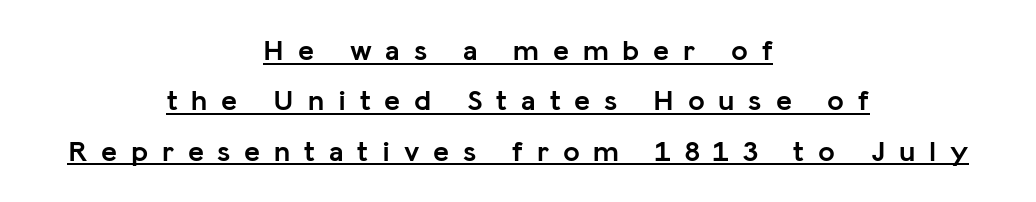
{"serif": "no", "italic": "no", "bold": "yes", "weight": "semibold", "width": "normal", "stroke_contrast": "low", "x_height": "medium", "monospaced": "no", "underline": "yes", "align": "center", "line_spacing": "normal", "line_spacing_ratio": 1.68, "letter_spacing": "wide", "letter_spacing_em": 0.46, "glyph_px": 30}
